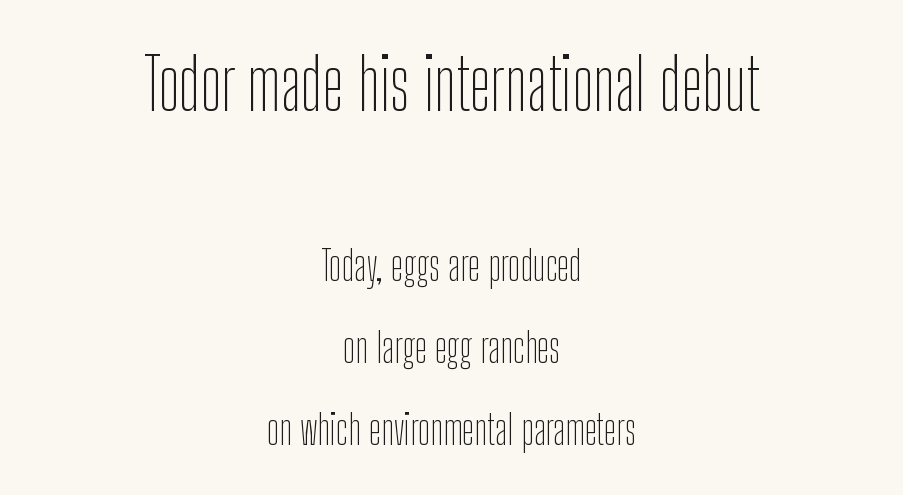
Q: Is the text bold? A: No.
Q: Is the text italic (slanted)? A: No, it is upright.
Q: Is the typeface a serif or a sans-serif typeface? A: Sans-serif.
Q: Is the text underlined? A: No.
Q: How is the paragraph aligned? A: Centered.
Q: Is the spacing between letters normal or unusually wide? A: Normal.
Q: Is the spacing between lines tight, normal or loose? A: Loose.
Q: Which block of text is set in a larger size, the first (top) or the second (bottom)? A: The first (top) one.
Q: Width (condensed, normal, or wide)? A: Condensed.
Q: Stroke contrast? A: Low.
Q: x-height? A: Medium.
Q: Monospaced? A: No.
